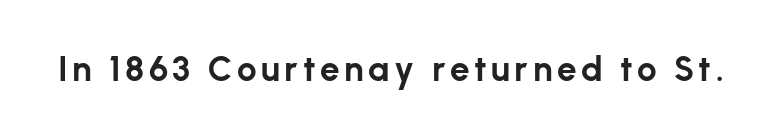
Q: Is the text bold? A: Yes.
Q: Is the text italic (slanted)? A: No, it is upright.
Q: Is the typeface a serif or a sans-serif typeface? A: Sans-serif.
Q: Is the text underlined? A: No.
Q: Width (condensed, normal, or wide)? A: Normal.
Q: Stroke contrast? A: Low.
Q: x-height? A: Medium.
Q: Monospaced? A: No.
